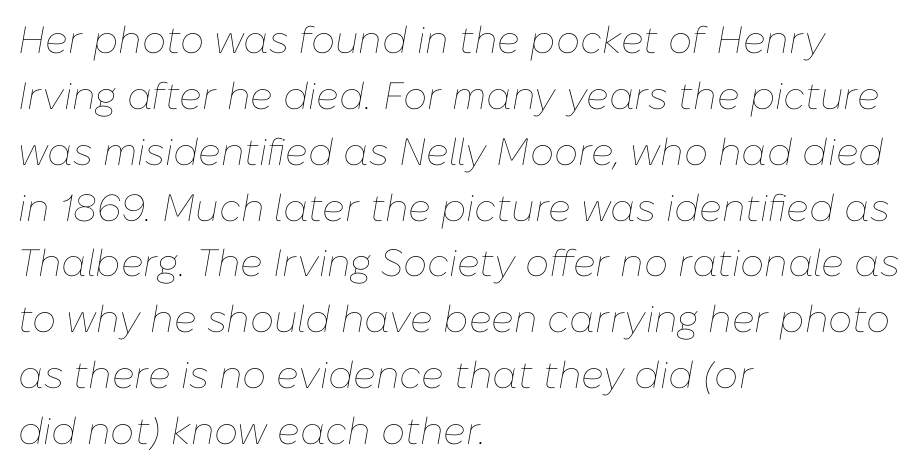
{"italic": "yes", "lean": "right", "slant_degrees": 10, "bold": "no", "weight": "thin", "width": "normal", "stroke_contrast": "low", "x_height": "medium", "monospaced": "no", "underline": "no", "align": "left", "line_spacing": "normal", "line_spacing_ratio": 1.47, "letter_spacing": "normal", "letter_spacing_em": 0.0, "glyph_px": 38}
